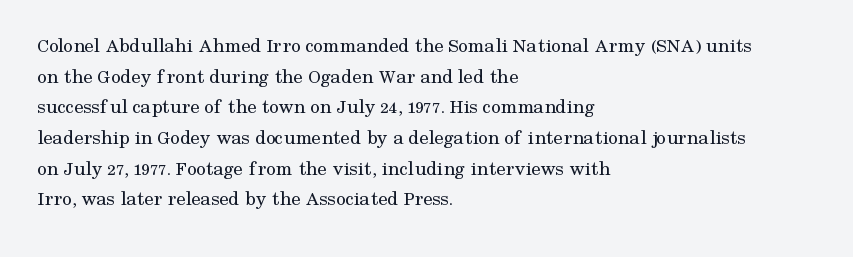
The image shows 21 px text type, upright; set left-aligned, normal line spacing (1.46x), normal letter spacing, not underlined.
